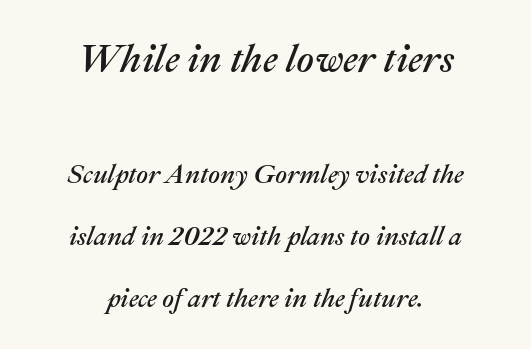
The vertical gap from one line to the next is large. Size contrast runs from large at the top to small at the bottom. Observe the ordinary spacing: letters are neighbours, not strangers. The rendering positions every line midway between the sides. Descenders are the only things crossing below the line. It's the slanting kind of type.
